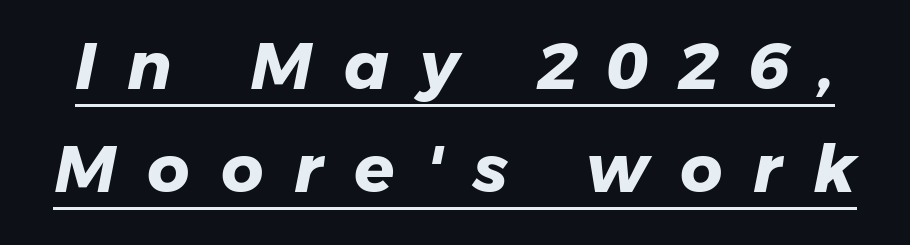
Proportional: the letters do not fall into vertical columns. These lines carry a lot of weight — the face is fully bold. Letter spacing: wide. Each line of the rendering has a horizontal stroke beneath the glyphs.
